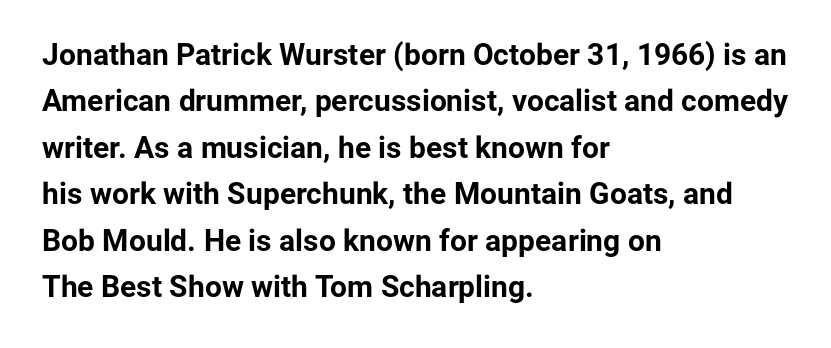
The image shows 30 px bold sans-serif type, upright; set left-aligned, normal line spacing (1.55x), normal letter spacing, not underlined; low stroke contrast and a medium x-height.
